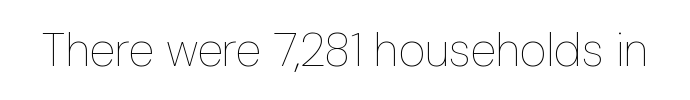
{"italic": "no", "bold": "no", "weight": "thin", "width": "condensed", "stroke_contrast": "low", "x_height": "medium", "monospaced": "no", "underline": "no", "letter_spacing": "normal", "letter_spacing_em": 0.0, "glyph_px": 47}
